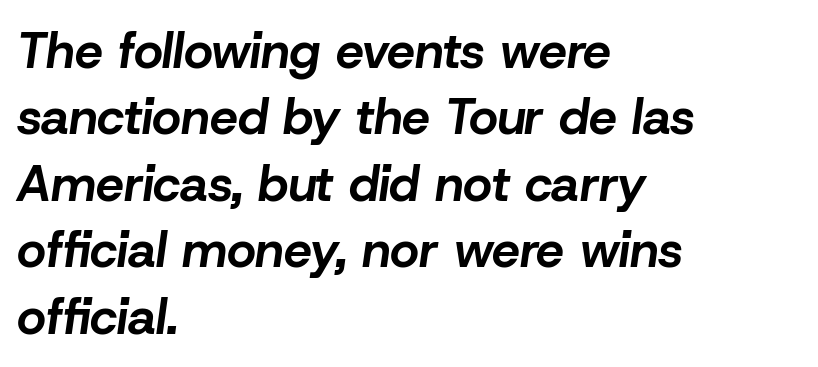
The image shows 50 px bold type, italic (leaning right); set left-aligned, normal line spacing (1.33x), normal letter spacing, not underlined; low stroke contrast and a medium x-height.
